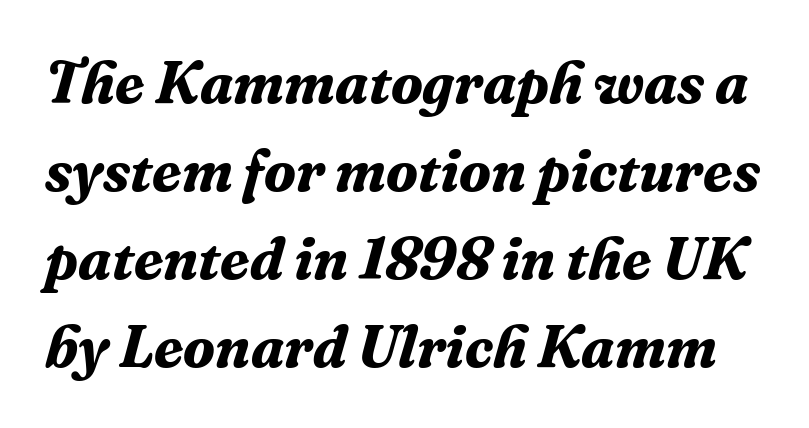
The image shows 59 px bold serif type, italic (leaning right); set normal line spacing (1.49x), normal letter spacing, not underlined; medium stroke contrast and a medium x-height.
